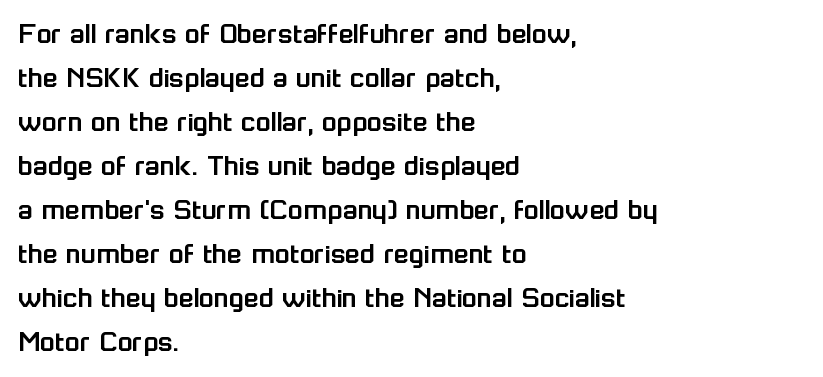
Q: Is the text italic (slanted)? A: No, it is upright.
Q: Is the typeface a serif or a sans-serif typeface? A: Sans-serif.
Q: Is the text underlined? A: No.
Q: How is the paragraph aligned? A: Left-aligned.
Q: Is the spacing between letters normal or unusually wide? A: Normal.
Q: Is the spacing between lines tight, normal or loose? A: Normal.
Q: Width (condensed, normal, or wide)? A: Normal.
Q: Stroke contrast? A: Low.
Q: x-height? A: Medium.
Q: Monospaced? A: No.
